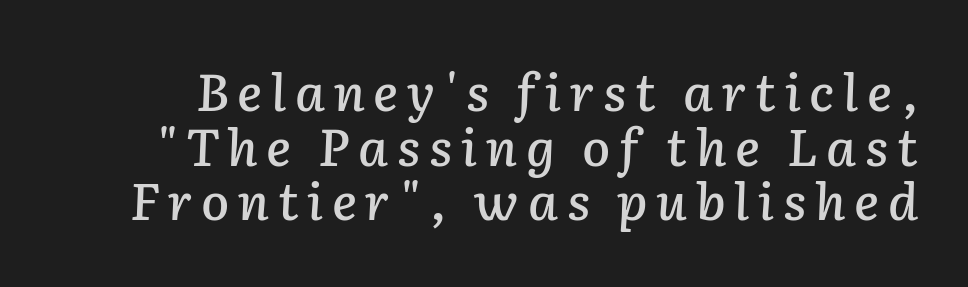
{"italic": "yes", "lean": "right", "slant_degrees": 2, "width": "normal", "stroke_contrast": "low", "x_height": "medium", "monospaced": "no", "underline": "no", "line_spacing": "tight", "line_spacing_ratio": 1.07, "glyph_px": 51}
